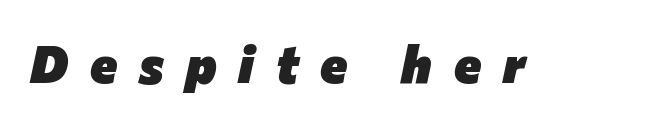
The image shows 52 px heavy type, italic (leaning right); set unusually wide letter spacing (+0.42 em), not underlined; low stroke contrast and a medium x-height.
